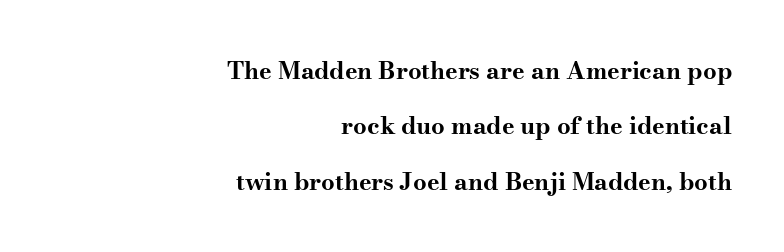
{"italic": "no", "bold": "yes", "underline": "no", "align": "right", "line_spacing": "loose", "line_spacing_ratio": 2.31, "letter_spacing": "normal", "letter_spacing_em": 0.0, "glyph_px": 24}
